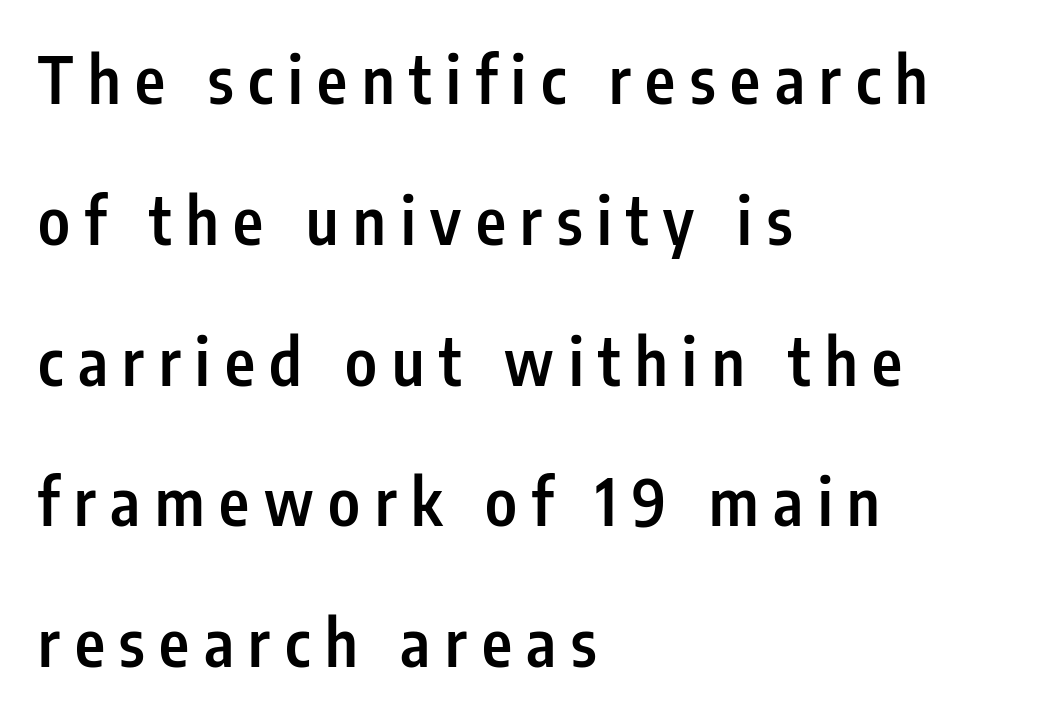
The image shows 64 px semibold, condensed sans-serif type, upright; set left-aligned, loose line spacing (2.2x), unusually wide letter spacing (+0.23 em), not underlined; low stroke contrast and a medium x-height.
